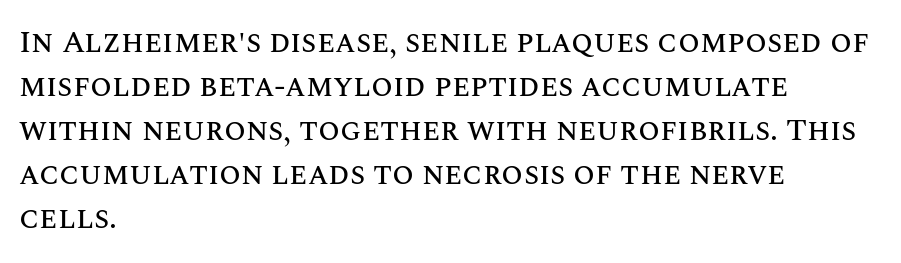
A typesetter would call this proportional, since set widths differ per character. Italic: no, the glyphs are upright roman. The space beneath each line is pristine and unruled. Students, observe: this is what conventionally led text looks like. The letters sit at their default tracking, neither squeezed nor spread. The lines are quadded left.
